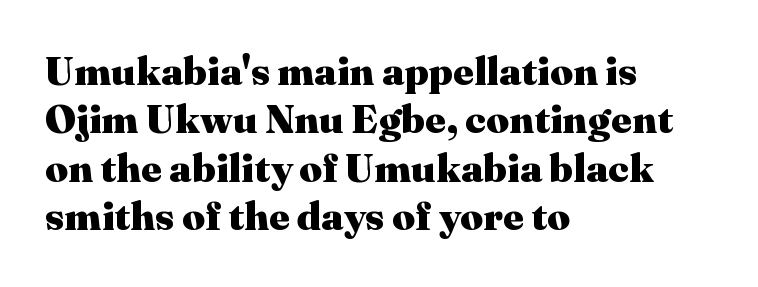
The image shows 40 px heavy serif type, upright; set left-aligned, line spacing 1.21x, normal letter spacing, not underlined; medium stroke contrast and a medium x-height.
